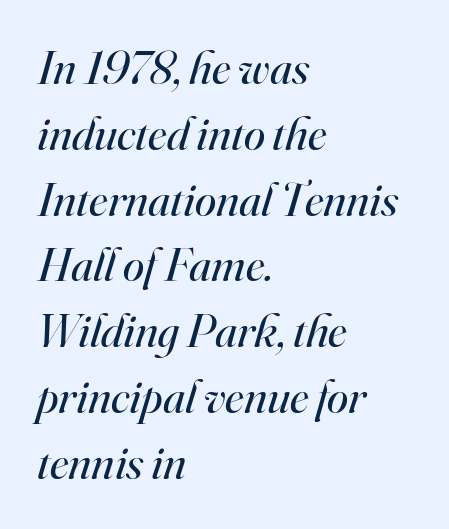
Character widths vary here, with narrow letters taking less room than wide ones. Is this a heavy cut? Hardly; it is regular or lighter. Slanted lettering throughout. You can tell from the footed stems that serif type was used. One-word summary of the alignment: left. Default kerning and tracking; the words read as compact shapes.
